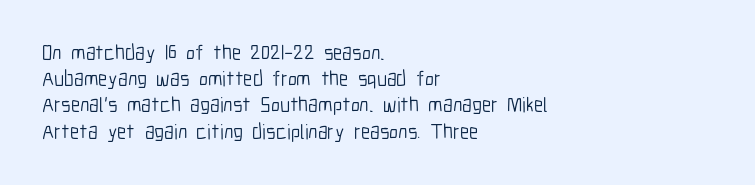
Does extra space separate the letters? No, they use regular spacing. Layout note: lines flush left. The area under the type is left untouched. This reads as an unemphasized weight, regular at the heaviest. This is roman type, the default non-slanted kind. Vertical spacing — default.
